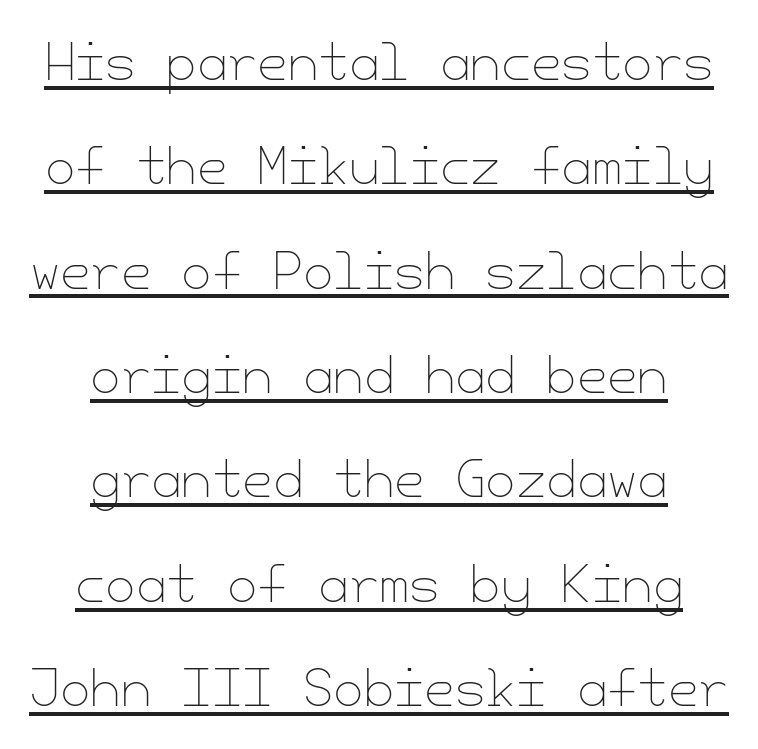
The image shows 49 px thin type, upright; set centered, loose line spacing (2.13x), normal letter spacing, underlined; low stroke contrast and a small x-height.
